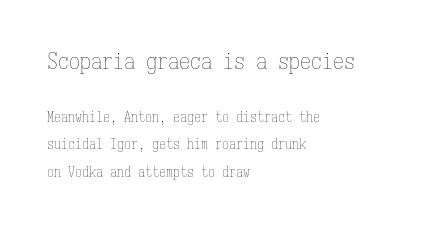
The composition opens big and finishes small. Line spacing here is loose. The specimen omits any rule beneath the text block's lines. A classic flush-left, rag-right setting is used for this passage. Caption: standard tracking, unaltered. Upright lettering throughout.
